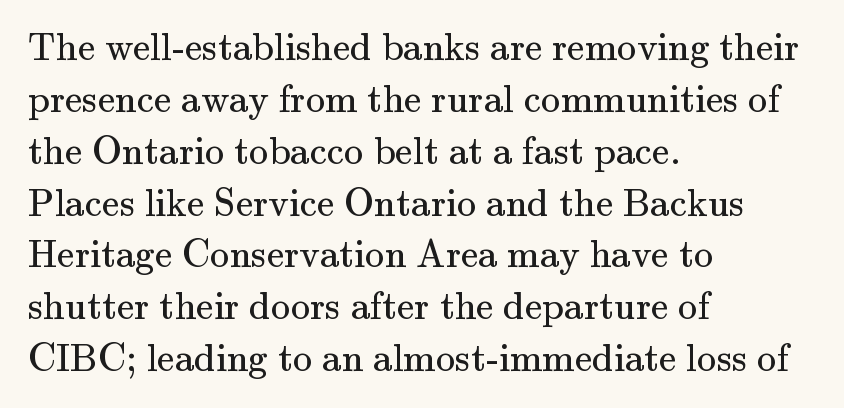
{"serif": "yes", "italic": "no", "bold": "no", "weight": "regular", "width": "normal", "stroke_contrast": "medium", "x_height": "small", "monospaced": "no", "underline": "no", "align": "left", "line_spacing": "normal", "line_spacing_ratio": 1.33, "letter_spacing": "normal", "letter_spacing_em": 0.0, "glyph_px": 39}
